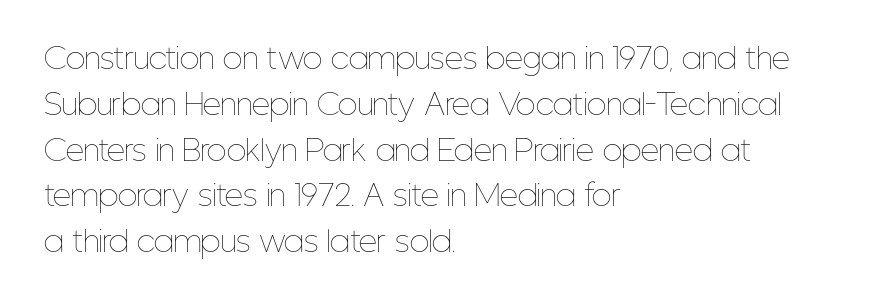
Q: Is the text bold? A: No.
Q: Is the text italic (slanted)? A: No, it is upright.
Q: Is the text underlined? A: No.
Q: How is the paragraph aligned? A: Left-aligned.
Q: Is the spacing between letters normal or unusually wide? A: Normal.
Q: Is the spacing between lines tight, normal or loose? A: Normal.
Q: Width (condensed, normal, or wide)? A: Condensed.
Q: Stroke contrast? A: Low.
Q: x-height? A: Medium.
Q: Monospaced? A: No.
